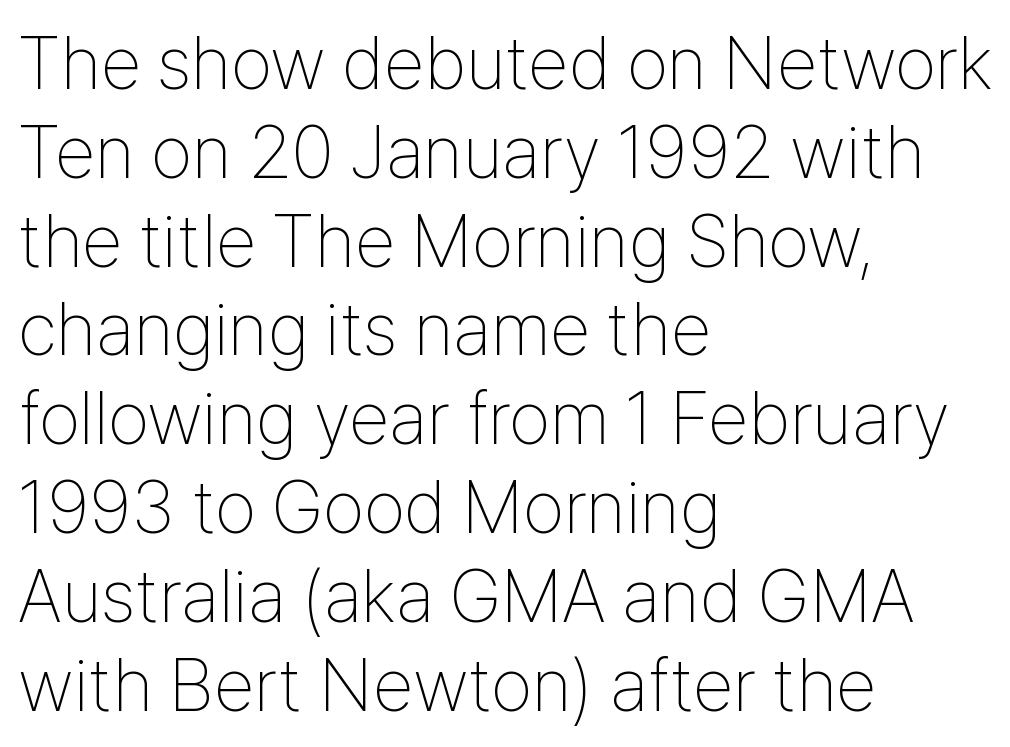
The image shows 74 px thin, condensed sans-serif type, upright; set left-aligned, line spacing 1.2x, normal letter spacing, not underlined; low stroke contrast and a medium x-height.
